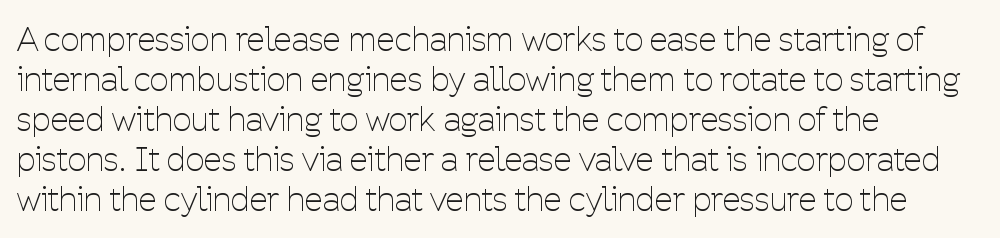
Q: Is the text bold? A: No.
Q: Is the text italic (slanted)? A: No, it is upright.
Q: Is the typeface a serif or a sans-serif typeface? A: Sans-serif.
Q: Is the text underlined? A: No.
Q: How is the paragraph aligned? A: Left-aligned.
Q: Is the spacing between letters normal or unusually wide? A: Normal.
Q: Width (condensed, normal, or wide)? A: Condensed.
Q: Stroke contrast? A: Low.
Q: x-height? A: Medium.
Q: Monospaced? A: No.
